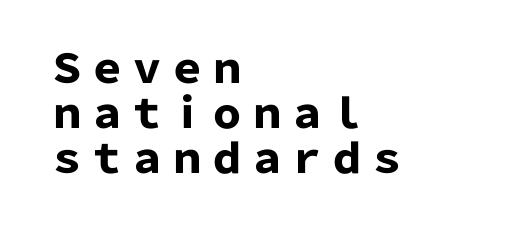
Tracking value appears to be zero — textbook default spacing. Is this a sans? Yes — the strokes have no serifs. The line-height multiplier appears low, near solid setting. The passage shown is typed in a proportional face where columns would drift. The type sits square on the baseline with zero lean. Underlining? Definitely not there.
